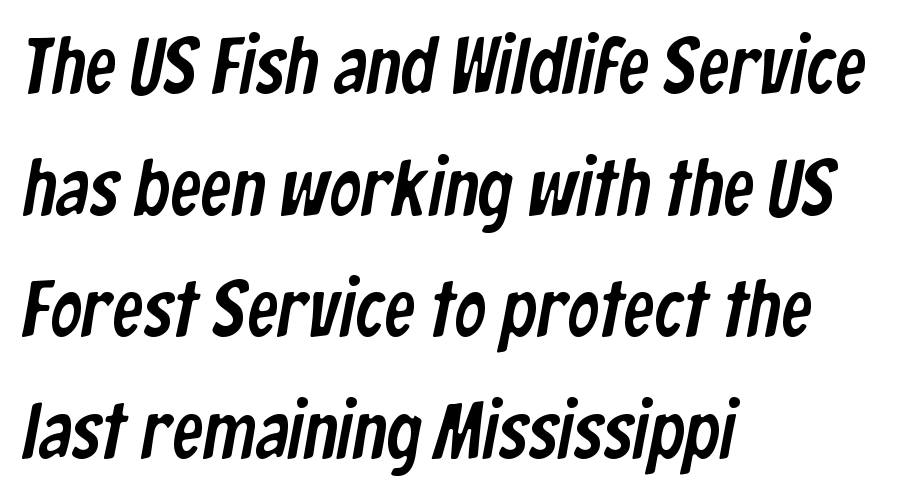
{"serif": "no", "width": "condensed", "stroke_contrast": "low", "x_height": "medium", "monospaced": "no", "underline": "no", "align": "left", "line_spacing": "normal", "line_spacing_ratio": 1.54, "letter_spacing": "normal", "letter_spacing_em": 0.0, "glyph_px": 79}
